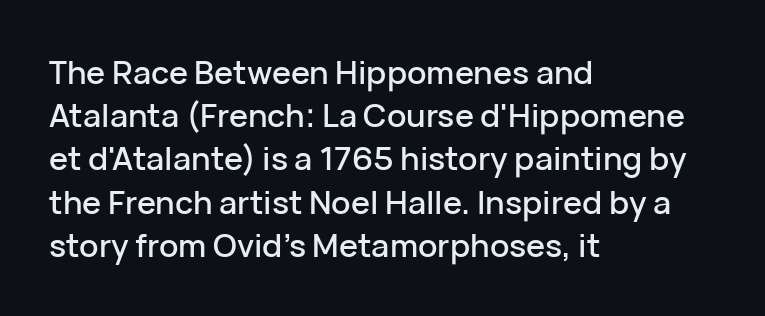
Q: Is the text italic (slanted)? A: No, it is upright.
Q: Is the typeface a serif or a sans-serif typeface? A: Sans-serif.
Q: Is the text underlined? A: No.
Q: How is the paragraph aligned? A: Left-aligned.
Q: Is the spacing between letters normal or unusually wide? A: Normal.
Q: Is the spacing between lines tight, normal or loose? A: Normal.
Q: Width (condensed, normal, or wide)? A: Normal.
Q: Stroke contrast? A: Low.
Q: x-height? A: Medium.
Q: Monospaced? A: No.
